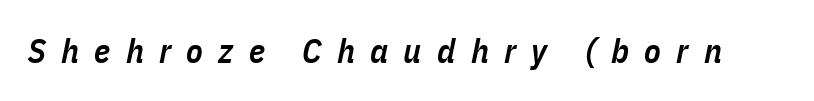
Quick note: underline off. Spacing verdict: proportional, widths tailored to each character. Does extra space separate the letters? Yes, quite a lot of it. Is the type slanted? Yes — the strokes lean at a clear angle. The sample has been set in demibold, a notch under bold.
